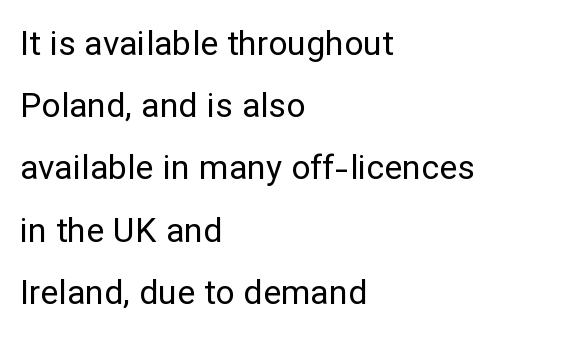
Letter spacing: default. Plain, unruled lines of type. Note the varied advance widths — an 'i' is clearly narrower than an 'm'. The designer went with a sans here, leaving each stem footless. Quick note: not italic, upright. The setting favours the left margin, as ordinary paragraphs usually do.
